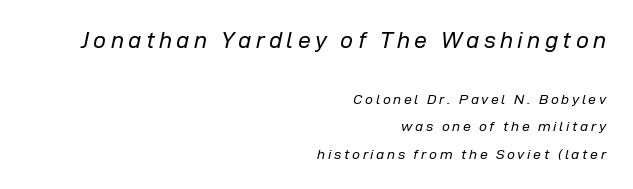
Q: Is the text bold? A: No.
Q: Is the text italic (slanted)? A: Yes, it leans right by about 12 degrees.
Q: Is the text underlined? A: No.
Q: How is the paragraph aligned? A: Right-aligned.
Q: Is the spacing between lines tight, normal or loose? A: Loose.
Q: Which block of text is set in a larger size, the first (top) or the second (bottom)? A: The first (top) one.
